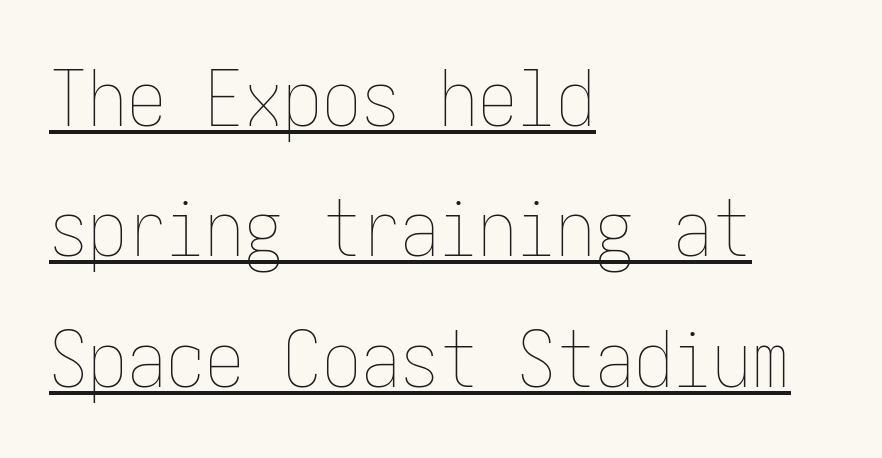
Q: Is the text bold? A: No.
Q: Is the text italic (slanted)? A: No, it is upright.
Q: Is the text underlined? A: Yes.
Q: How is the paragraph aligned? A: Left-aligned.
Q: Is the spacing between letters normal or unusually wide? A: Normal.
Q: Is the spacing between lines tight, normal or loose? A: Normal.
Q: Width (condensed, normal, or wide)? A: Condensed.
Q: Stroke contrast? A: Low.
Q: x-height? A: Medium.
